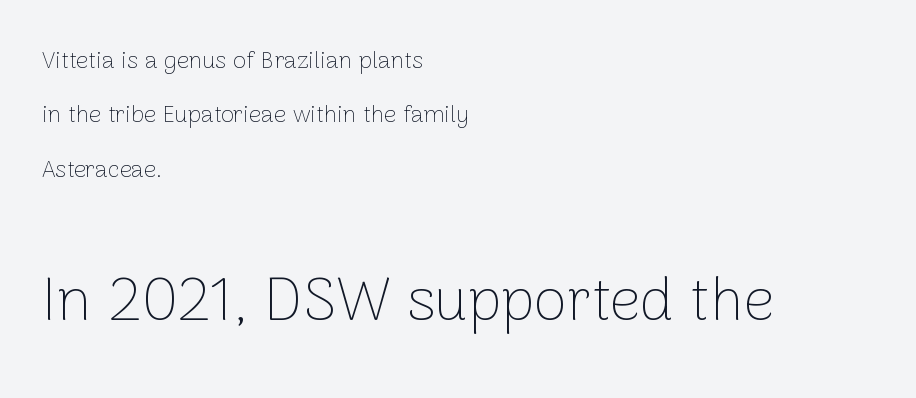
{"serif": "no", "italic": "no", "bold": "no", "weight": "thin", "width": "normal", "stroke_contrast": "low", "x_height": "medium", "monospaced": "no", "underline": "no", "align": "left", "line_spacing": "loose", "line_spacing_ratio": 2.27, "letter_spacing": "normal", "letter_spacing_em": 0.0, "larger_block": "second", "size_ratio": 2.54, "glyph_px": 61}
